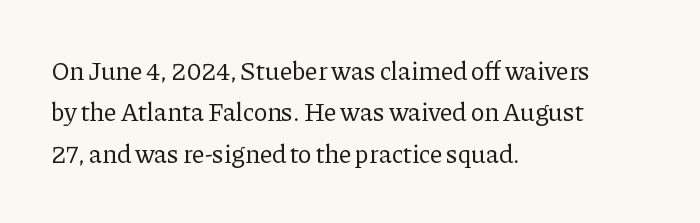
{"italic": "no", "bold": "no", "underline": "no", "align": "left", "line_spacing": "normal", "line_spacing_ratio": 1.59, "letter_spacing": "normal", "letter_spacing_em": 0.0, "glyph_px": 26}
